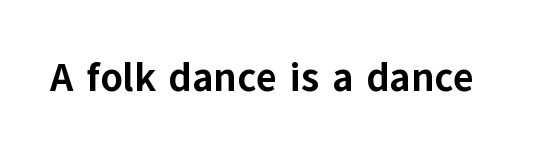
The image shows 40 px bold sans-serif type, upright; set normal letter spacing, not underlined; low stroke contrast and a medium x-height.
